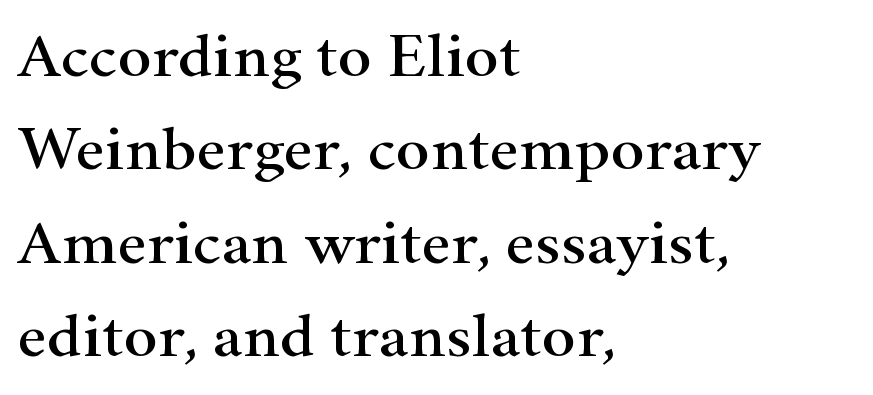
Notice how the passage keeps a crisp vertical edge on the left only. You could not count columns in this text — the font is proportionally spaced. Ascenders rise straight up at ninety degrees. Regarding leading, the lines here are spaced in the standard way.
